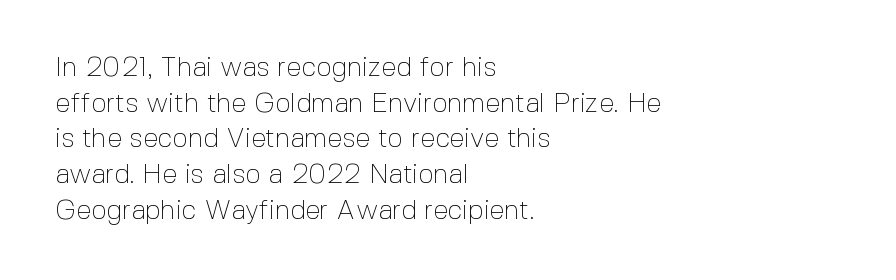
{"italic": "no", "bold": "no", "underline": "no", "align": "left", "line_spacing": "normal", "line_spacing_ratio": 1.32, "letter_spacing": "normal", "letter_spacing_em": 0.0, "glyph_px": 27}
